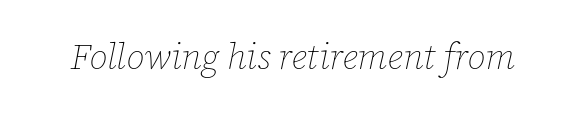
{"italic": "yes", "lean": "right", "slant_degrees": 12, "bold": "no", "weight": "thin", "width": "normal", "stroke_contrast": "low", "x_height": "medium", "monospaced": "no", "underline": "no", "letter_spacing": "normal", "letter_spacing_em": 0.0, "glyph_px": 36}
